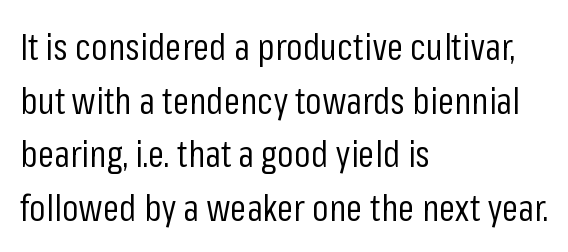
{"serif": "no", "italic": "no", "bold": "no", "weight": "regular", "width": "condensed", "stroke_contrast": "low", "x_height": "medium", "monospaced": "no", "underline": "no", "align": "left", "line_spacing": "normal", "line_spacing_ratio": 1.45, "letter_spacing": "normal", "letter_spacing_em": 0.0, "glyph_px": 37}
